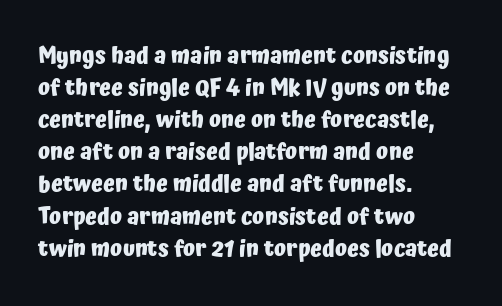
The image shows 22 px bold type, upright; set left-aligned, normal line spacing (1.46x), normal letter spacing, not underlined.
